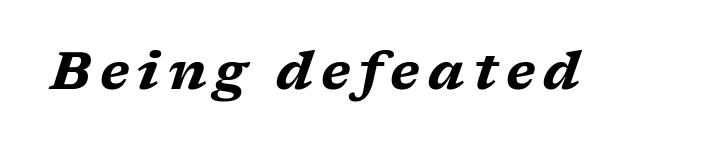
{"italic": "yes", "lean": "right", "slant_degrees": 17, "bold": "yes", "weight": "bold", "width": "wide", "stroke_contrast": "medium", "x_height": "medium", "monospaced": "no", "underline": "no", "glyph_px": 53}
